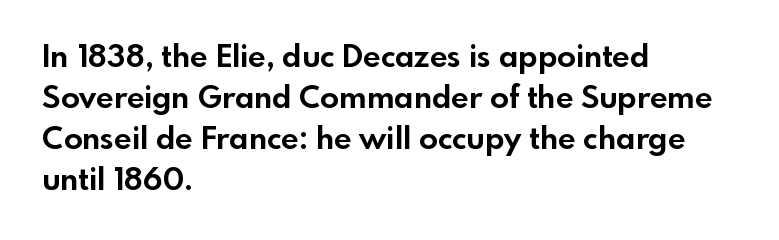
Is there much room between lines? A standard amount, neither cramped nor airy. There is no visible air inserted between adjacent glyphs. In terms of weight, the rendering is a true, heavy bold. If you drew a ruler down the left edge, every line would touch it.
